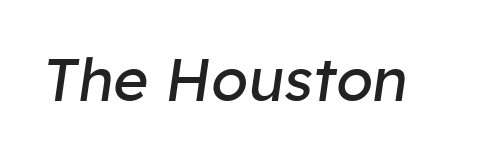
Unbolded letterforms with no extra heft. Is this a fixed-width face? No — the glyphs have proportional, varying widths. Words appear dense and cohesive because spacing is normal. You can tell it's italic because the verticals aren't actually vertical.
